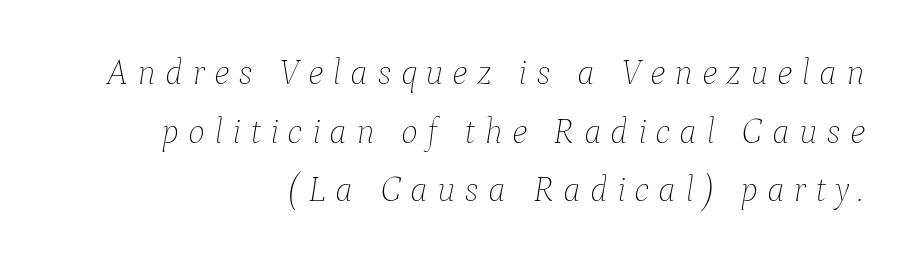
The image shows 36 px thin type, italic (leaning right); set right-aligned, normal line spacing (1.63x), unusually wide letter spacing (+0.25 em), not underlined; low stroke contrast and a medium x-height.
